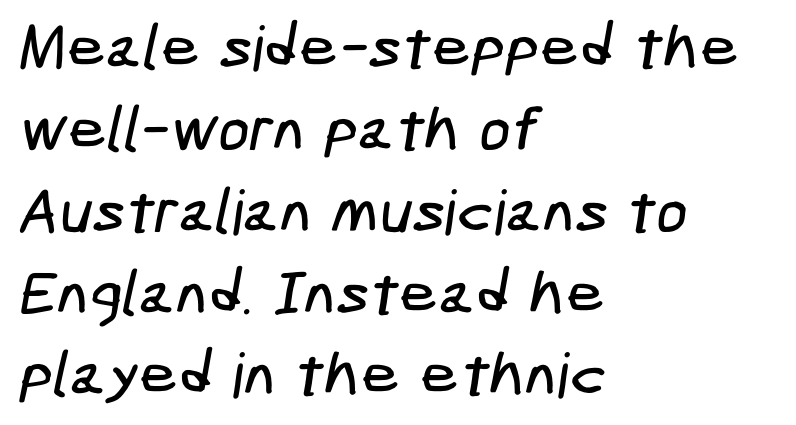
{"serif": "no", "width": "condensed", "stroke_contrast": "low", "x_height": "medium", "underline": "no", "align": "left", "line_spacing": "normal", "line_spacing_ratio": 1.32, "letter_spacing": "normal", "letter_spacing_em": 0.0, "glyph_px": 62}
